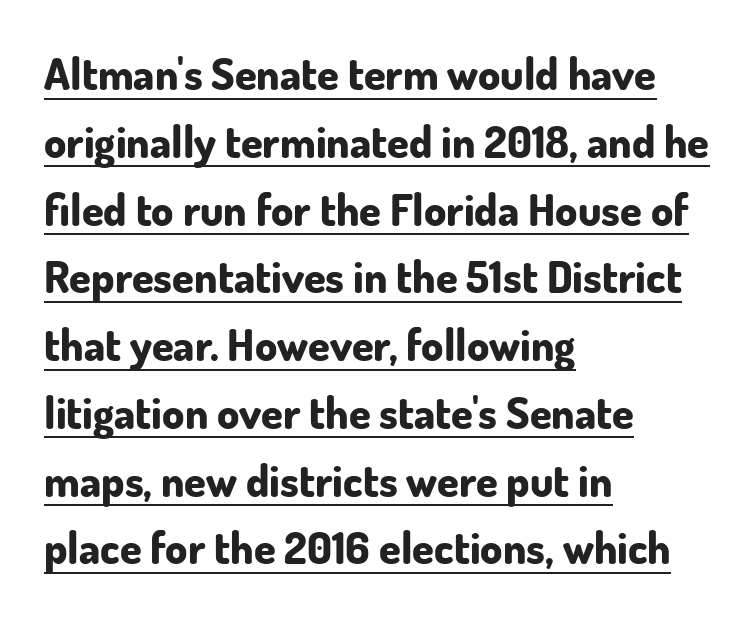
The designer went with a sans here, leaving each stem footless. The rows are spaced the way most documents space them. The rendering uses natural spacing where letterforms have individual widths. The letters stand straight up with perfectly vertical stems. Does the copy run flush right? No — it runs flush left. The string is rendered with underlining switched on.
